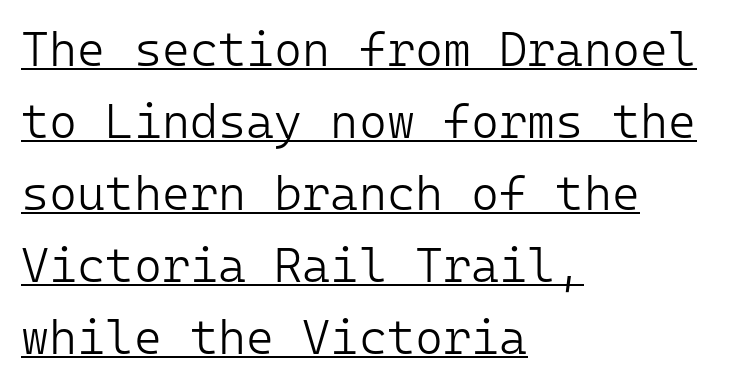
Q: Is the text bold? A: No.
Q: Is the text italic (slanted)? A: No, it is upright.
Q: Is the typeface a serif or a sans-serif typeface? A: Sans-serif.
Q: Is the text underlined? A: Yes.
Q: How is the paragraph aligned? A: Left-aligned.
Q: Is the spacing between letters normal or unusually wide? A: Normal.
Q: Is the spacing between lines tight, normal or loose? A: Normal.
Q: Width (condensed, normal, or wide)? A: Normal.
Q: Stroke contrast? A: Low.
Q: x-height? A: Medium.
Q: Monospaced? A: Yes.
